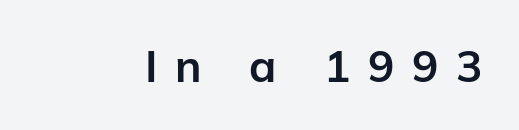
The image shows 44 px bold sans-serif type, upright; set unusually wide letter spacing (+0.4 em), not underlined; low stroke contrast and a medium x-height.
